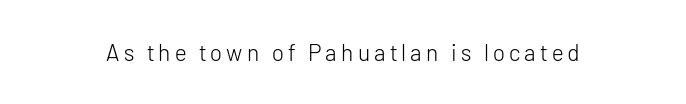
{"italic": "no", "bold": "no", "underline": "no", "glyph_px": 23}
